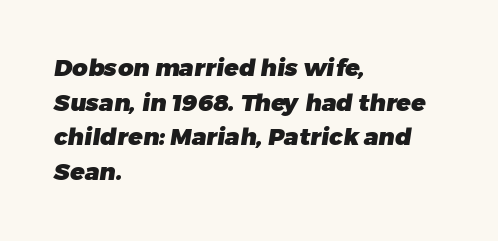
The block of text has a typical density, with ordinary space between rows. Typesetter's note: full bold, strokes at maximum text heaviness. Compared with typical body copy, the letter spacing here is the same. Casual observation: everything's shoved over to the left.
